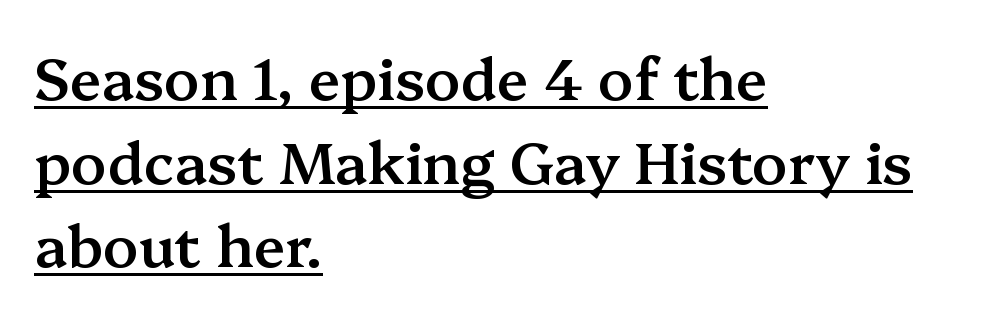
{"serif": "yes", "italic": "no", "bold": "semi", "weight": "semibold", "width": "normal", "stroke_contrast": "medium", "x_height": "medium", "monospaced": "no", "underline": "yes", "align": "left", "line_spacing": "normal", "line_spacing_ratio": 1.44, "letter_spacing": "normal", "letter_spacing_em": 0.0, "glyph_px": 58}
